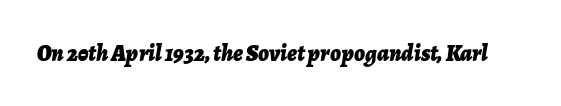
The image shows 23 px bold type, italic (leaning right); set normal letter spacing, not underlined.
